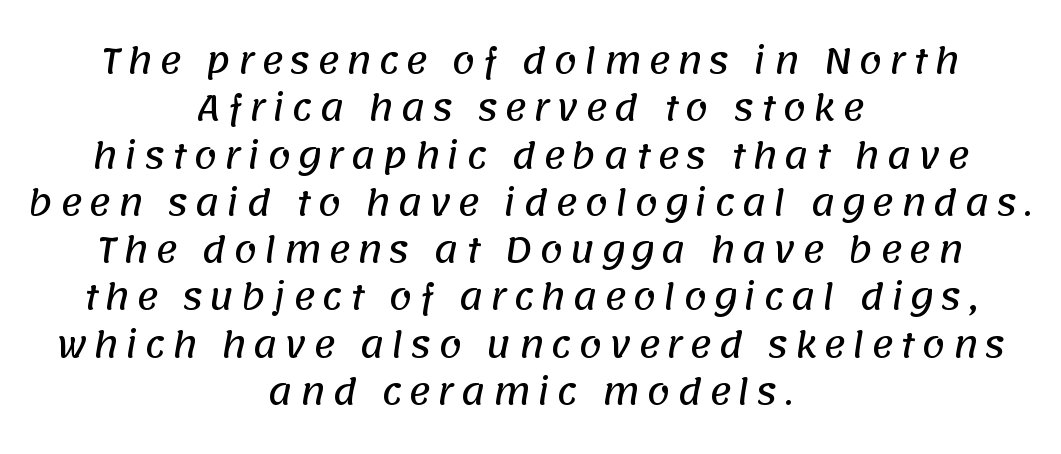
The image shows 34 px sans-serif type; set centered, normal line spacing (1.39x), not underlined; low stroke contrast and a large x-height.
